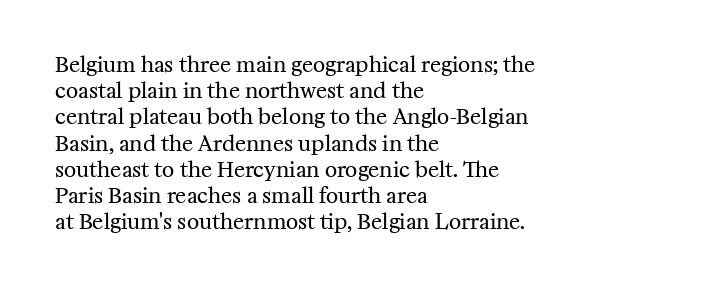
The image shows 21 px text type, upright; set left-aligned, normal line spacing (1.25x), normal letter spacing, not underlined.
